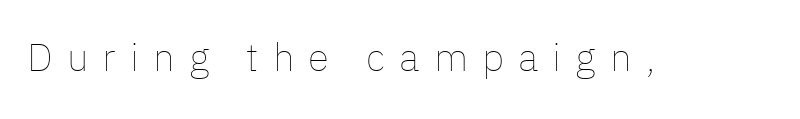
The image shows 39 px thin type, upright; set unusually wide letter spacing (+0.36 em), not underlined; low stroke contrast and a medium x-height.
